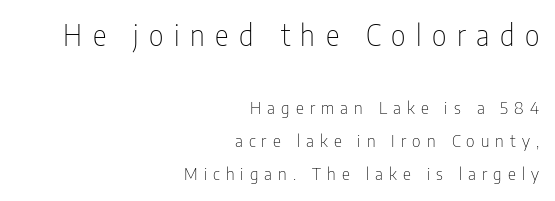
{"serif": "no", "italic": "no", "bold": "no", "weight": "thin", "width": "condensed", "stroke_contrast": "low", "x_height": "medium", "monospaced": "no", "underline": "no", "align": "right", "line_spacing": "loose", "line_spacing_ratio": 1.95, "letter_spacing": "wide", "letter_spacing_em": 0.36, "larger_block": "first", "size_ratio": 1.71, "glyph_px": 29}
